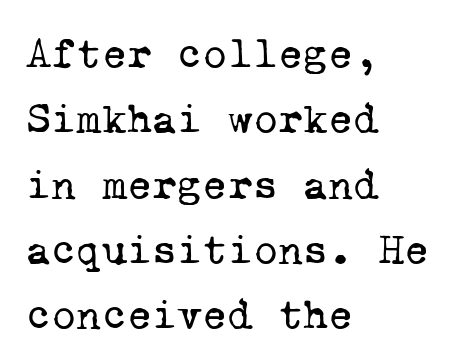
{"serif": "yes", "bold": "no", "weight": "regular", "width": "normal", "stroke_contrast": "low", "x_height": "medium", "monospaced": "yes", "underline": "no", "align": "left", "line_spacing": "normal", "line_spacing_ratio": 1.52, "letter_spacing": "normal", "letter_spacing_em": 0.0, "glyph_px": 43}
